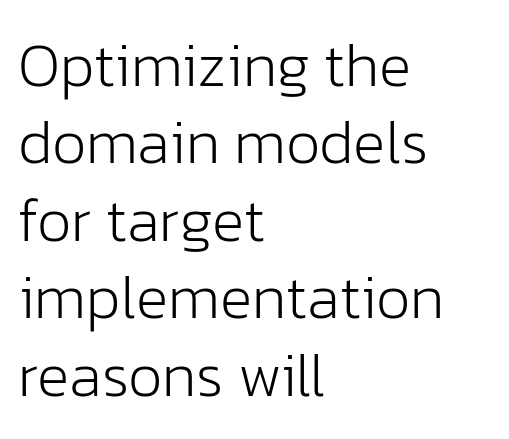
{"serif": "no", "italic": "no", "bold": "no", "weight": "light", "width": "normal", "stroke_contrast": "low", "x_height": "medium", "monospaced": "no", "underline": "no", "align": "left", "line_spacing": "normal", "line_spacing_ratio": 1.27, "letter_spacing": "normal", "letter_spacing_em": 0.0, "glyph_px": 61}
